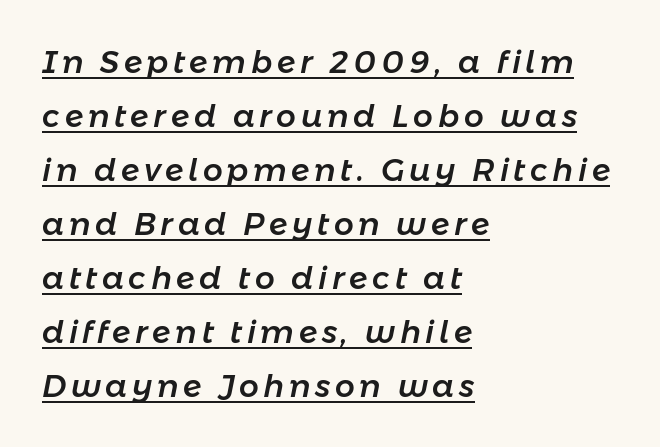
The image shows 31 px text type, italic (leaning right); set left-aligned, line spacing 1.74x, underlined; low stroke contrast and a medium x-height.
